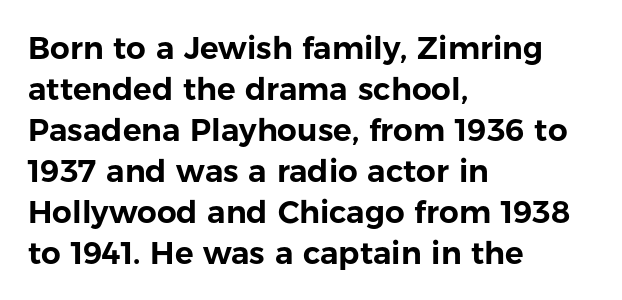
Proportional: the letters do not fall into vertical columns. The type family on display is of the sans-serif kind. Vertically, the passage feels balanced, rows spaced as you'd expect. The type sits square on the baseline with zero lean. Between one letter and the next there's only the usual sliver of space. In CSS terms this would be text-align: left.
